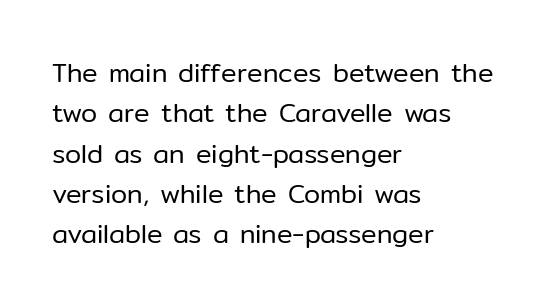
Check the space under the baseline: it is left empty. The type sits square on the baseline with zero lean. Line spacing here is normal. Casual observation: everything's shoved over to the left. Honestly, the letter spacing is just normal — you wouldn't notice it.
